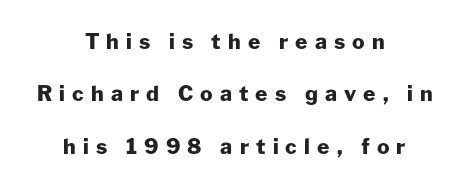
Q: Is the text bold? A: Yes.
Q: Is the text italic (slanted)? A: No, it is upright.
Q: Is the text underlined? A: No.
Q: How is the paragraph aligned? A: Centered.
Q: Is the spacing between letters normal or unusually wide? A: Unusually wide.
Q: Is the spacing between lines tight, normal or loose? A: Loose.
